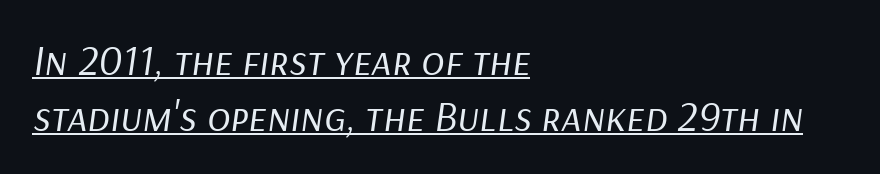
{"italic": "yes", "lean": "right", "slant_degrees": 9, "bold": "no", "weight": "regular", "width": "normal", "stroke_contrast": "low", "x_height": "medium", "monospaced": "no", "underline": "yes", "align": "left", "line_spacing": "normal", "line_spacing_ratio": 1.3, "letter_spacing": "normal", "letter_spacing_em": 0.0, "glyph_px": 43}
